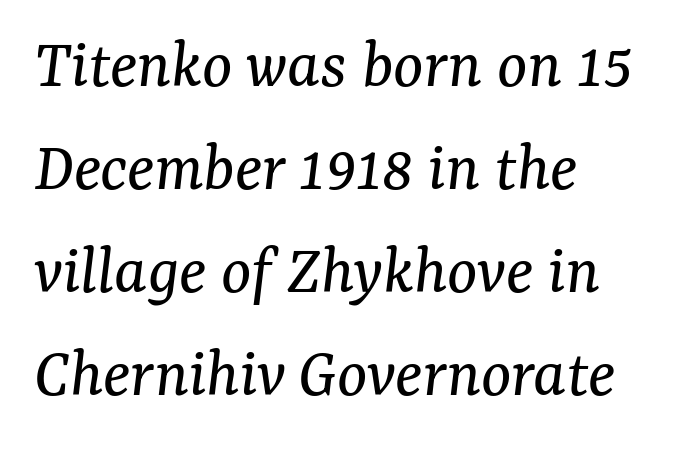
{"serif": "yes", "italic": "yes", "lean": "right", "slant_degrees": 7, "bold": "no", "weight": "regular", "width": "normal", "stroke_contrast": "medium", "x_height": "medium", "monospaced": "no", "underline": "no", "align": "left", "line_spacing": "normal", "line_spacing_ratio": 1.45, "letter_spacing": "normal", "letter_spacing_em": 0.0, "glyph_px": 71}
